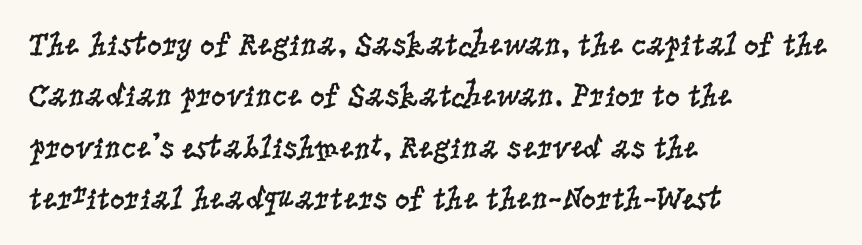
{"serif": "yes", "bold": "no", "weight": "regular", "width": "condensed", "stroke_contrast": "low", "x_height": "large", "monospaced": "no", "underline": "no", "align": "left", "line_spacing": "normal", "line_spacing_ratio": 1.56, "letter_spacing": "normal", "letter_spacing_em": 0.0, "glyph_px": 33}
